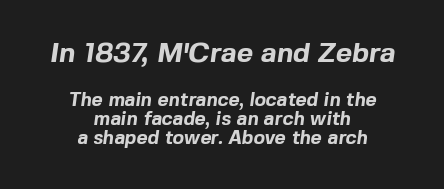
The image shows 28 px bold sans-serif type; set centered, tight line spacing (0.99x), normal letter spacing, not underlined; the first (top) block is 1.47x larger; a medium x-height.
